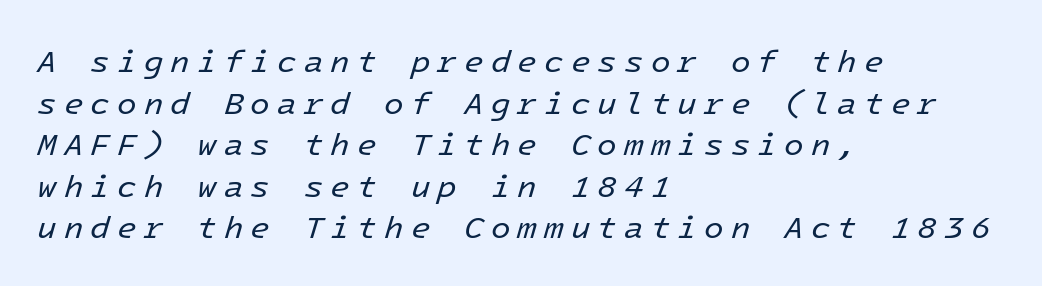
{"italic": "yes", "lean": "right", "slant_degrees": 16, "bold": "no", "weight": "regular", "width": "normal", "stroke_contrast": "low", "x_height": "medium", "underline": "no", "align": "left", "line_spacing": "normal", "line_spacing_ratio": 1.3, "letter_spacing": "wide", "letter_spacing_em": 0.22, "glyph_px": 32}
